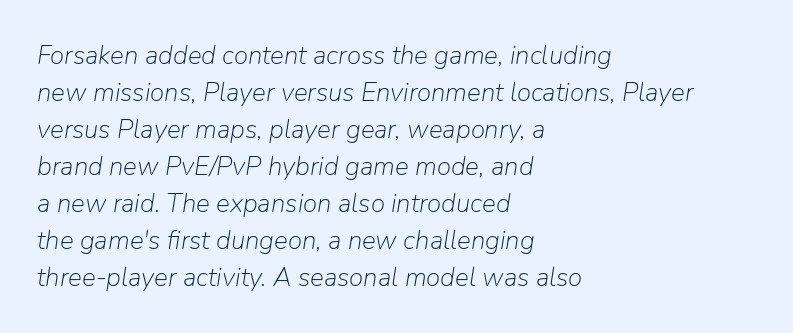
The image shows 26 px text type, italic (leaning right); set left-aligned, normal line spacing (1.42x), normal letter spacing, not underlined.
